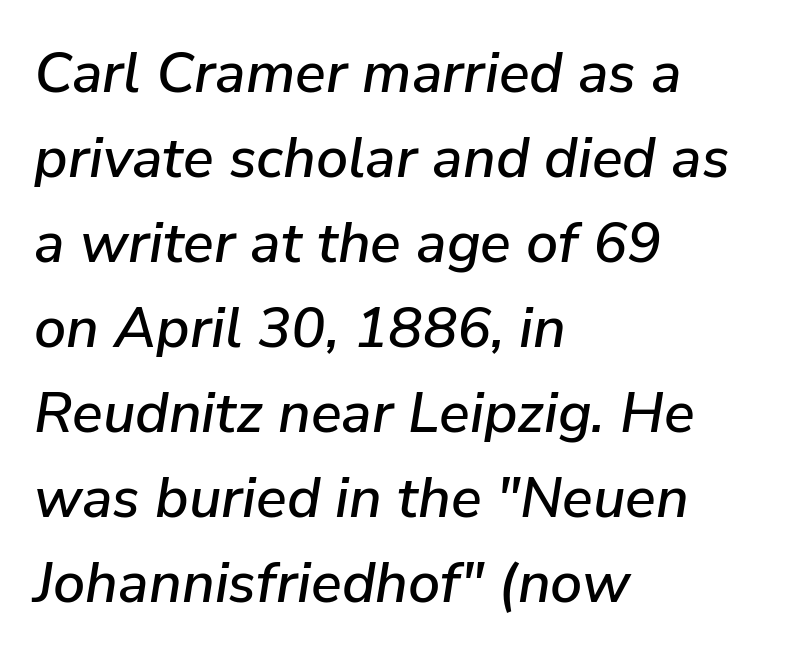
Q: Is the text italic (slanted)? A: Yes, it leans right by about 9 degrees.
Q: Is the text underlined? A: No.
Q: How is the paragraph aligned? A: Left-aligned.
Q: Is the spacing between letters normal or unusually wide? A: Normal.
Q: Is the spacing between lines tight, normal or loose? A: Normal.
Q: Width (condensed, normal, or wide)? A: Normal.
Q: Stroke contrast? A: Low.
Q: x-height? A: Medium.
Q: Monospaced? A: No.
